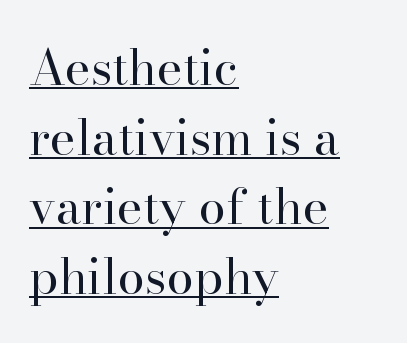
{"serif": "yes", "italic": "no", "bold": "no", "weight": "regular", "width": "normal", "stroke_contrast": "high", "x_height": "small", "monospaced": "no", "underline": "yes", "align": "left", "line_spacing": "normal", "line_spacing_ratio": 1.42, "letter_spacing": "normal", "letter_spacing_em": 0.0, "glyph_px": 49}
